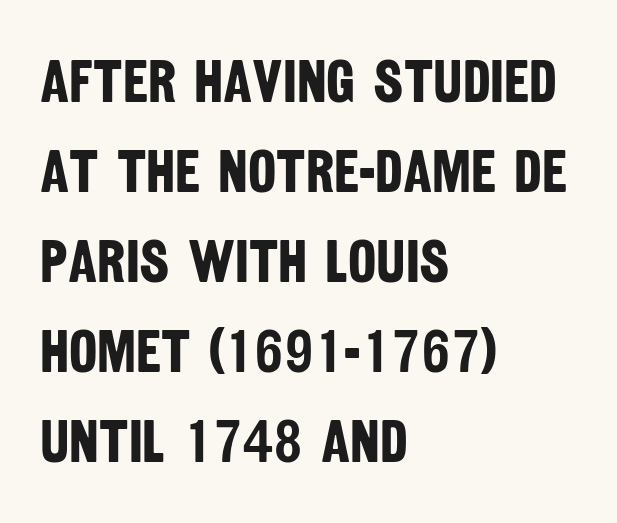
Examine the stroke ends and you'll find no serifs. Alignment: flush left. The face used here is rendered with its standard letterfit. Successive baselines arrive at the customary interval. The specimen omits any rule beneath the text block's lines. Notice how thick the strokes are: this is what a full bold looks like.
